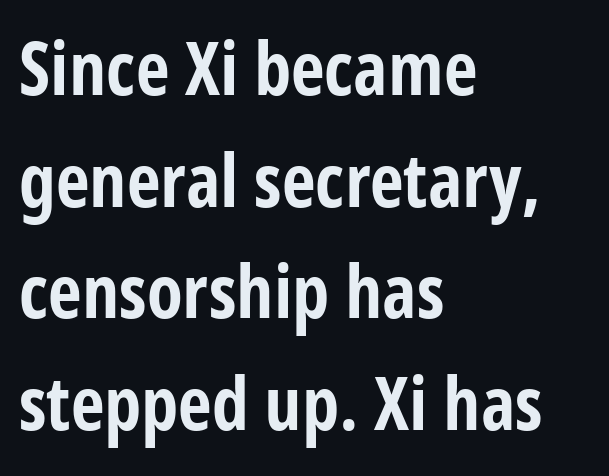
Q: Is the text bold? A: Yes.
Q: Is the text italic (slanted)? A: No, it is upright.
Q: Is the typeface a serif or a sans-serif typeface? A: Sans-serif.
Q: Is the text underlined? A: No.
Q: How is the paragraph aligned? A: Left-aligned.
Q: Is the spacing between letters normal or unusually wide? A: Normal.
Q: Is the spacing between lines tight, normal or loose? A: Normal.
Q: Width (condensed, normal, or wide)? A: Condensed.
Q: Stroke contrast? A: Low.
Q: x-height? A: Medium.
Q: Monospaced? A: No.
